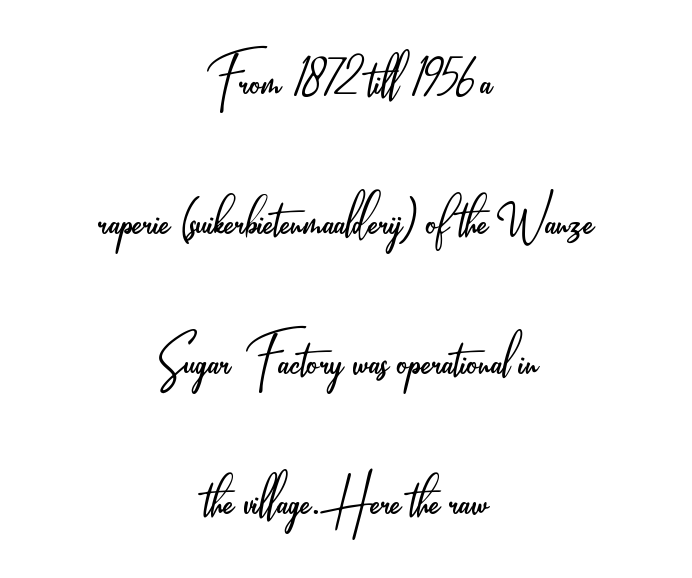
Stroke mass is kept to a normal reading level or below. This block would shrink considerably if given ordinary leading; it's expanded now. Observe the absence of serifs on each vertical stroke in this sample. A typesetter would call this proportional, since set widths differ per character.
